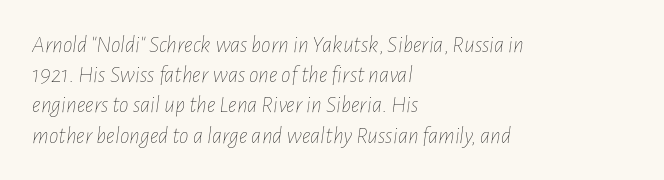
The image shows 24 px text type, italic (leaning right); set left-aligned, normal line spacing (1.26x), normal letter spacing, not underlined.
